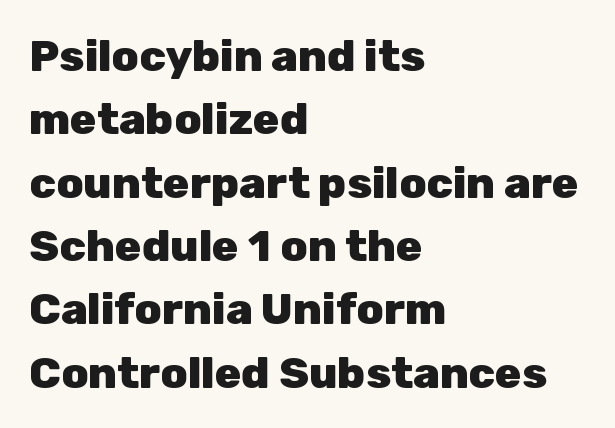
{"serif": "no", "italic": "no", "bold": "yes", "weight": "heavy", "width": "normal", "stroke_contrast": "low", "x_height": "medium", "monospaced": "no", "underline": "no", "align": "left", "line_spacing": "normal", "line_spacing_ratio": 1.44, "letter_spacing": "normal", "letter_spacing_em": 0.0, "glyph_px": 44}
